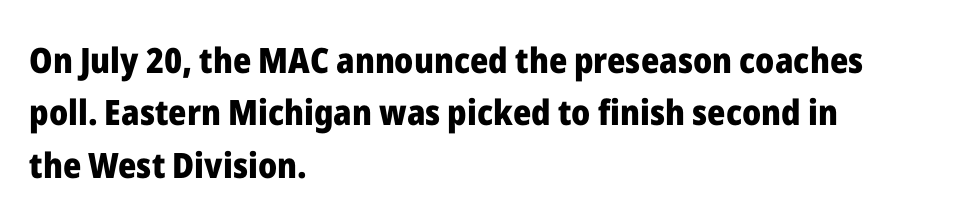
{"serif": "no", "italic": "no", "bold": "yes", "weight": "heavy", "width": "normal", "stroke_contrast": "low", "x_height": "medium", "monospaced": "no", "underline": "no", "align": "left", "line_spacing": "normal", "line_spacing_ratio": 1.5, "letter_spacing": "normal", "letter_spacing_em": 0.0, "glyph_px": 35}
